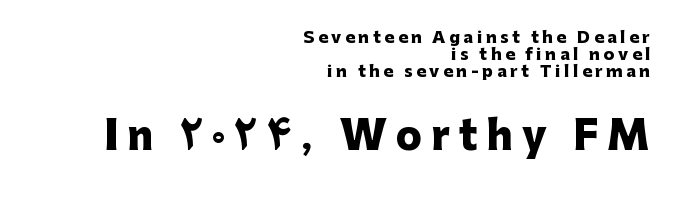
The image shows 39 px heavy sans-serif type, upright; set right-aligned, tight line spacing (1.06x), unusually wide letter spacing (+0.23 em), not underlined; the second (bottom) block is 2.44x larger; low stroke contrast and a medium x-height.
